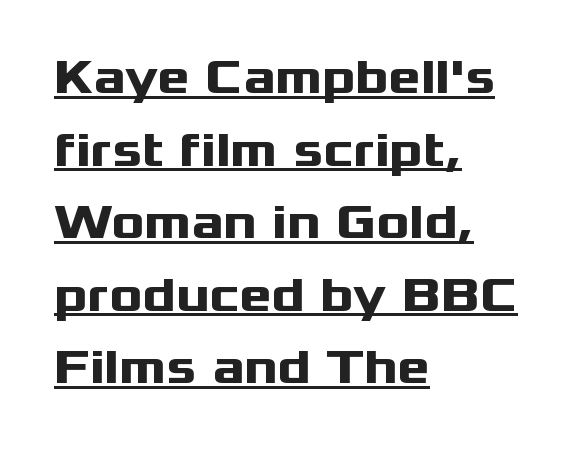
Spacing verdict: proportional, widths tailored to each character. A normal amount of white space separates one row of letters from the next. The font's upright variant was chosen for this text. This is heavy type, rendered in bold. A classic flush-left, rag-right setting is used for this passage.
